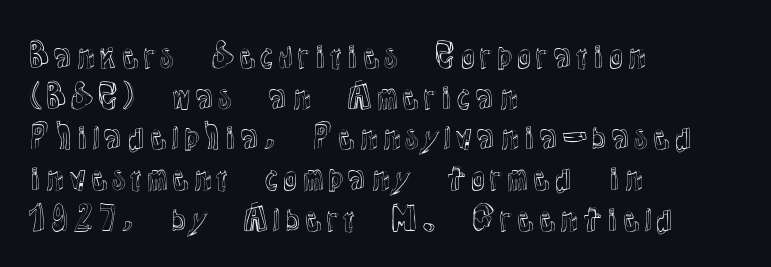
The image shows 32 px text type, upright; set left-aligned, normal line spacing (1.27x), normal letter spacing, not underlined; a medium x-height.
